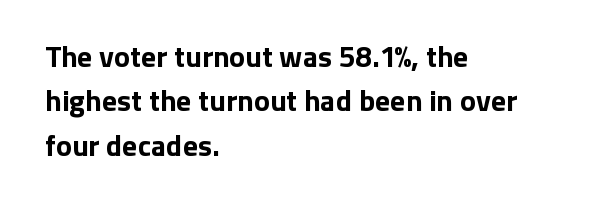
{"serif": "no", "italic": "no", "bold": "yes", "weight": "bold", "width": "normal", "stroke_contrast": "low", "x_height": "medium", "monospaced": "no", "underline": "no", "align": "left", "line_spacing": "normal", "line_spacing_ratio": 1.48, "letter_spacing": "normal", "letter_spacing_em": 0.0, "glyph_px": 30}
